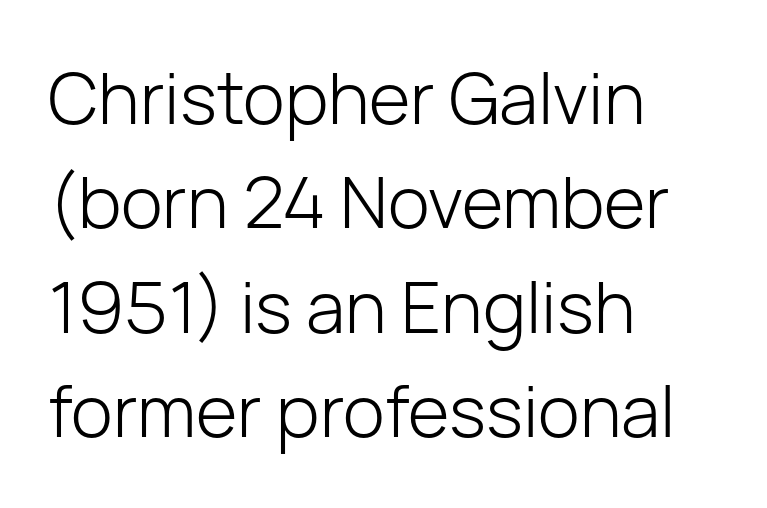
Q: Is the text bold? A: No.
Q: Is the text italic (slanted)? A: No, it is upright.
Q: Is the typeface a serif or a sans-serif typeface? A: Sans-serif.
Q: Is the text underlined? A: No.
Q: How is the paragraph aligned? A: Left-aligned.
Q: Is the spacing between letters normal or unusually wide? A: Normal.
Q: Is the spacing between lines tight, normal or loose? A: Normal.
Q: Width (condensed, normal, or wide)? A: Normal.
Q: Stroke contrast? A: Low.
Q: x-height? A: Medium.
Q: Monospaced? A: No.
